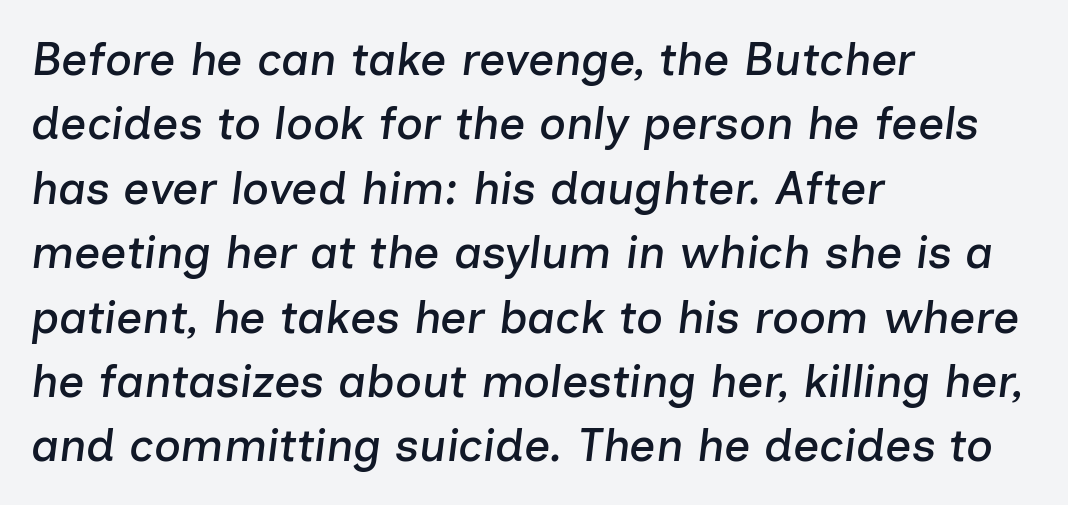
Q: Is the text italic (slanted)? A: Yes, it leans right by about 7 degrees.
Q: Is the text underlined? A: No.
Q: How is the paragraph aligned? A: Left-aligned.
Q: Is the spacing between letters normal or unusually wide? A: Normal.
Q: Is the spacing between lines tight, normal or loose? A: Normal.
Q: Width (condensed, normal, or wide)? A: Normal.
Q: Stroke contrast? A: Low.
Q: x-height? A: Medium.
Q: Monospaced? A: No.
